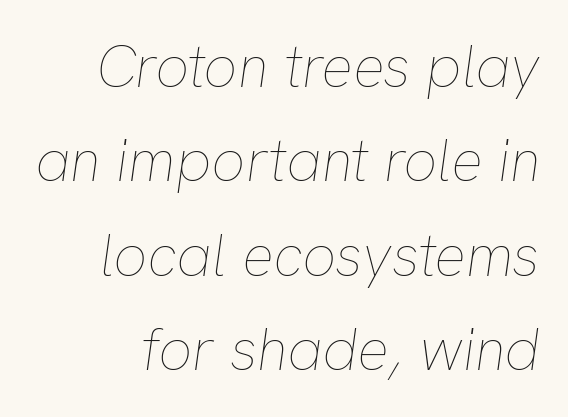
The image shows 59 px thin type, italic (leaning right); set normal line spacing (1.6x), normal letter spacing, not underlined; low stroke contrast and a medium x-height.
